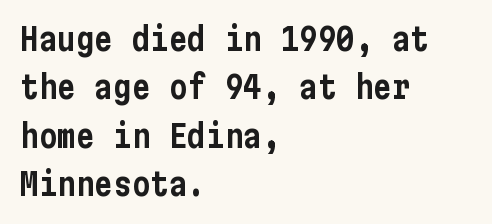
Q: Is the text italic (slanted)? A: No, it is upright.
Q: Is the typeface a serif or a sans-serif typeface? A: Sans-serif.
Q: Is the text underlined? A: No.
Q: How is the paragraph aligned? A: Left-aligned.
Q: Is the spacing between letters normal or unusually wide? A: Normal.
Q: Is the spacing between lines tight, normal or loose? A: Normal.
Q: Width (condensed, normal, or wide)? A: Condensed.
Q: Stroke contrast? A: Low.
Q: x-height? A: Medium.
